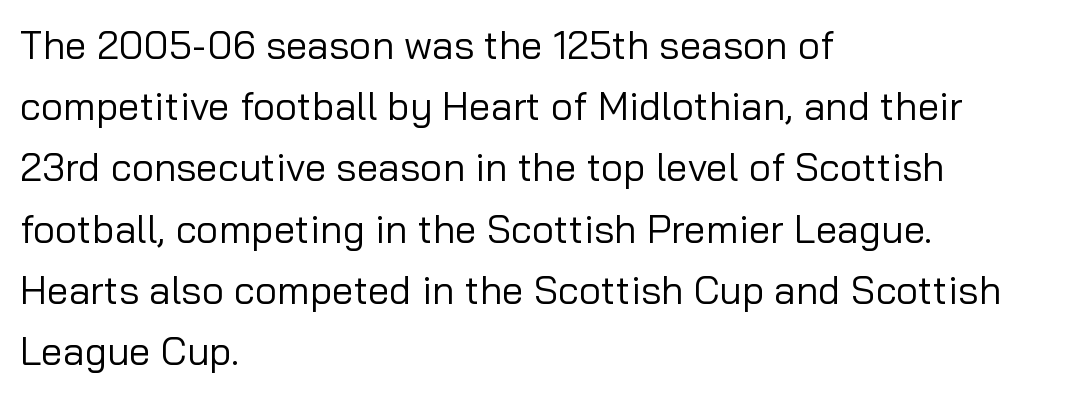
Here the designer chose a conventional face with non-uniform glyph widths. The letterforms sit shoulder to shoulder at normal distance. Grotesque or geometric, the face here clearly has no serifs. Short and long lines alike share a common starting point at left. Plain, unruled lines of type. The font's upright variant was chosen for this text.
